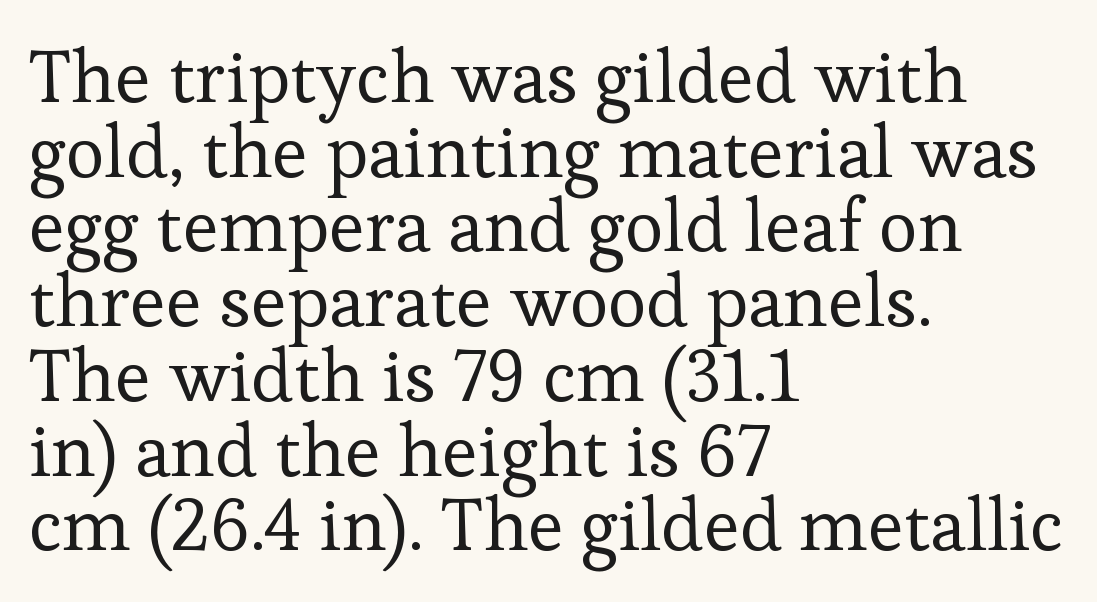
{"serif": "yes", "italic": "no", "bold": "no", "weight": "regular", "width": "normal", "stroke_contrast": "low", "x_height": "medium", "monospaced": "no", "underline": "no", "align": "left", "line_spacing": "tight", "line_spacing_ratio": 1.01, "letter_spacing": "normal", "letter_spacing_em": 0.0, "glyph_px": 74}
